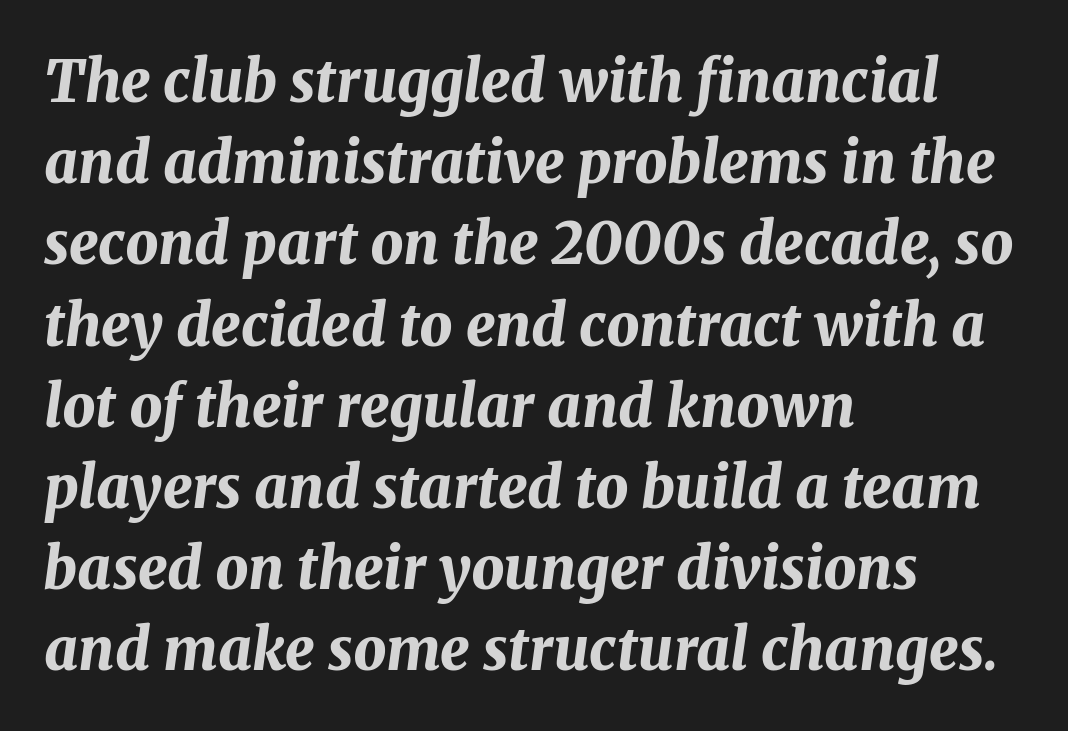
The image shows 58 px bold type, italic (leaning right); set left-aligned, normal line spacing (1.4x), normal letter spacing, not underlined; medium stroke contrast and a medium x-height.
